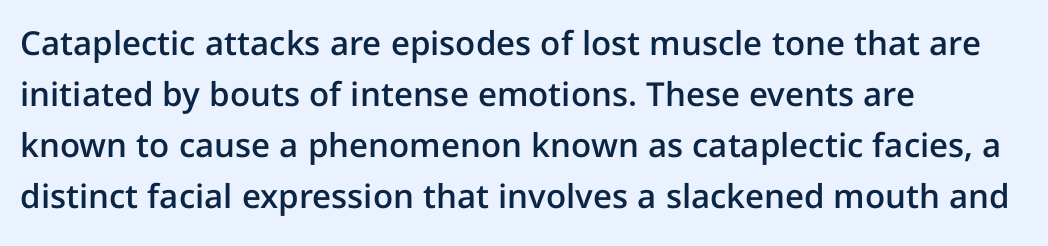
Q: Is the text bold? A: Semi-bold.
Q: Is the text italic (slanted)? A: No, it is upright.
Q: Is the typeface a serif or a sans-serif typeface? A: Sans-serif.
Q: Is the text underlined? A: No.
Q: How is the paragraph aligned? A: Left-aligned.
Q: Is the spacing between letters normal or unusually wide? A: Normal.
Q: Is the spacing between lines tight, normal or loose? A: Normal.
Q: Width (condensed, normal, or wide)? A: Normal.
Q: Stroke contrast? A: Low.
Q: x-height? A: Medium.
Q: Monospaced? A: No.
